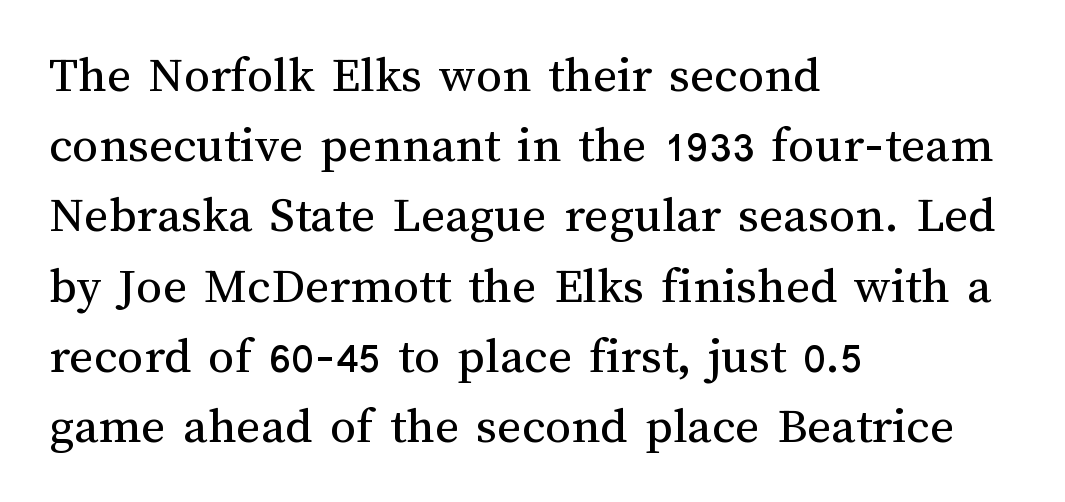
{"italic": "no", "bold": "no", "weight": "regular", "width": "normal", "stroke_contrast": "medium", "x_height": "medium", "monospaced": "no", "underline": "no", "align": "left", "line_spacing": "normal", "line_spacing_ratio": 1.35, "letter_spacing": "normal", "letter_spacing_em": 0.0, "glyph_px": 52}
